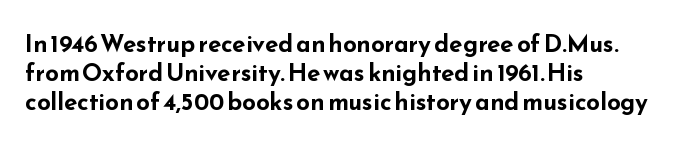
The image shows 24 px bold type, upright; set left-aligned, line spacing 1.21x, normal letter spacing, not underlined.
